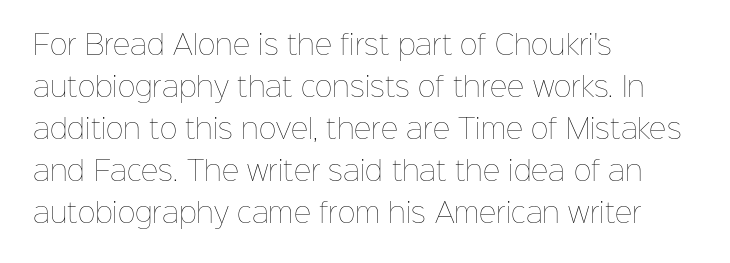
{"italic": "no", "bold": "no", "underline": "no", "align": "left", "line_spacing": "normal", "line_spacing_ratio": 1.56, "letter_spacing": "normal", "letter_spacing_em": 0.0, "glyph_px": 27}
